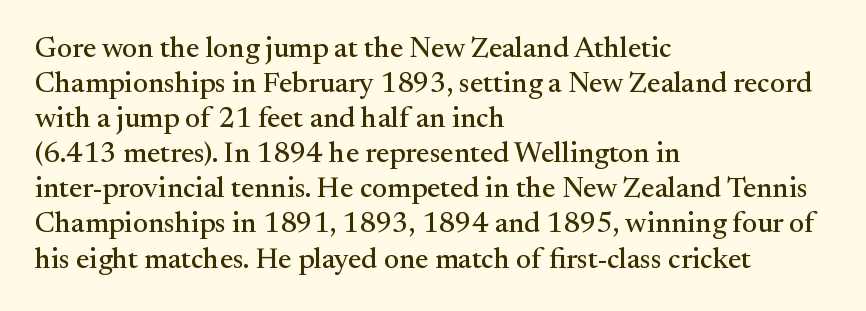
Q: Is the text italic (slanted)? A: No, it is upright.
Q: Is the typeface a serif or a sans-serif typeface? A: Serif.
Q: Is the text underlined? A: No.
Q: How is the paragraph aligned? A: Left-aligned.
Q: Is the spacing between letters normal or unusually wide? A: Normal.
Q: Width (condensed, normal, or wide)? A: Normal.
Q: Stroke contrast? A: Medium.
Q: x-height? A: Small.
Q: Monospaced? A: No.
